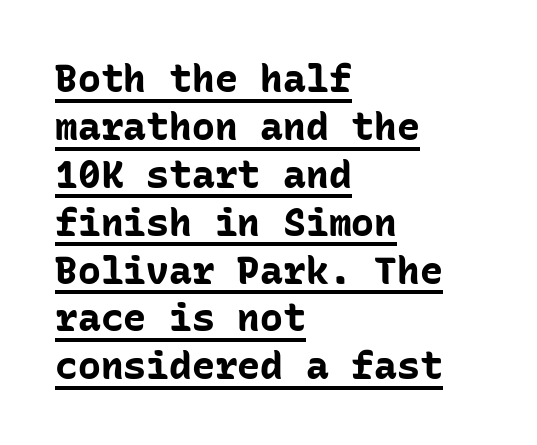
Q: Is the text bold? A: Yes.
Q: Is the text italic (slanted)? A: No, it is upright.
Q: Is the typeface a serif or a sans-serif typeface? A: Sans-serif.
Q: Is the text underlined? A: Yes.
Q: How is the paragraph aligned? A: Left-aligned.
Q: Is the spacing between letters normal or unusually wide? A: Normal.
Q: Is the spacing between lines tight, normal or loose? A: Normal.
Q: Width (condensed, normal, or wide)? A: Normal.
Q: Stroke contrast? A: Low.
Q: x-height? A: Medium.
Q: Monospaced? A: Yes.
